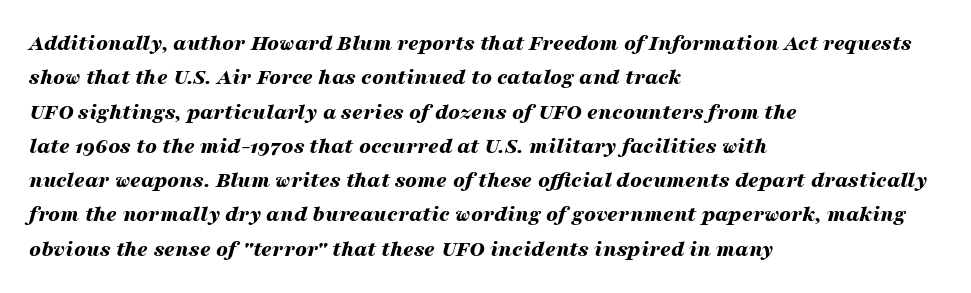
Each line starts at the same left margin while the right side varies. A bare baseline throughout the passage. These lines were composed using italics. This block has exactly the height ordinary leading produces.
